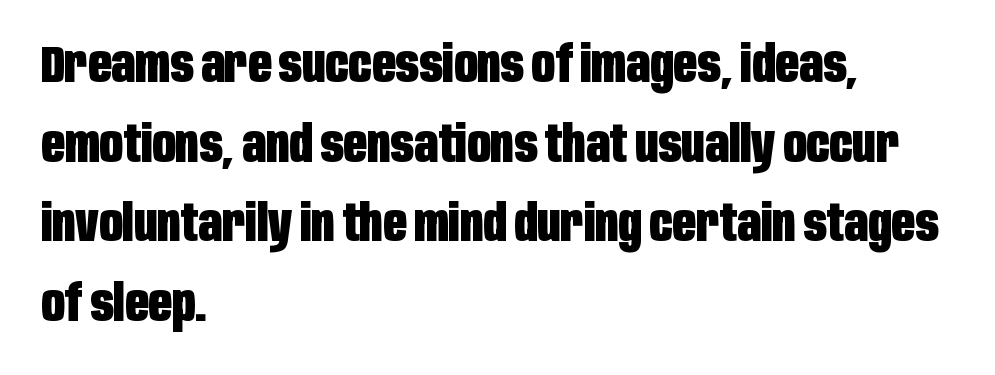
Q: Is the text bold? A: Yes.
Q: Is the text italic (slanted)? A: No, it is upright.
Q: Is the typeface a serif or a sans-serif typeface? A: Sans-serif.
Q: Is the text underlined? A: No.
Q: How is the paragraph aligned? A: Left-aligned.
Q: Is the spacing between letters normal or unusually wide? A: Normal.
Q: Is the spacing between lines tight, normal or loose? A: Normal.
Q: Width (condensed, normal, or wide)? A: Condensed.
Q: Stroke contrast? A: Low.
Q: x-height? A: Large.
Q: Monospaced? A: No.
